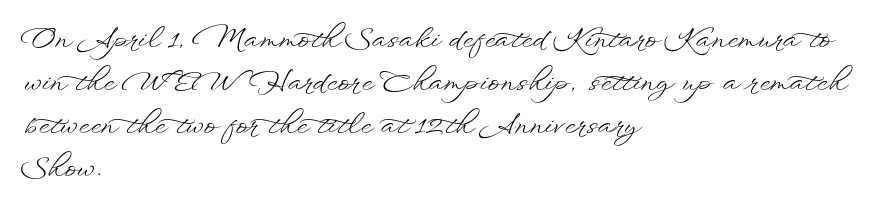
{"bold": "no", "weight": "light", "width": "wide", "stroke_contrast": "low", "x_height": "small", "monospaced": "no", "underline": "no", "align": "left", "line_spacing": "normal", "line_spacing_ratio": 1.54, "letter_spacing": "normal", "letter_spacing_em": 0.0, "glyph_px": 28}
